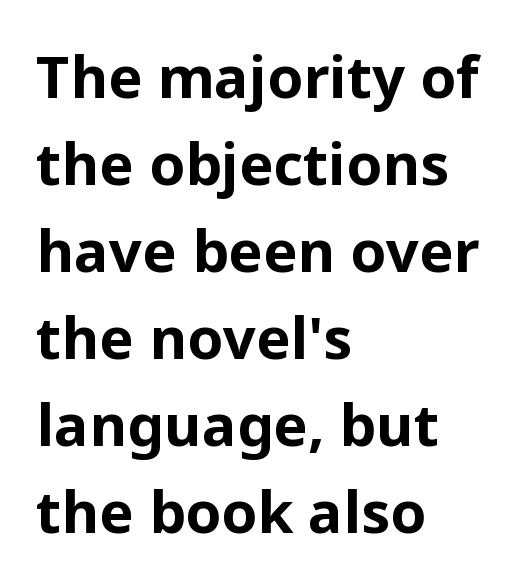
{"serif": "no", "italic": "no", "bold": "yes", "weight": "bold", "width": "normal", "stroke_contrast": "low", "x_height": "medium", "monospaced": "no", "underline": "no", "align": "left", "line_spacing": "normal", "line_spacing_ratio": 1.5, "letter_spacing": "normal", "letter_spacing_em": 0.0, "glyph_px": 58}
